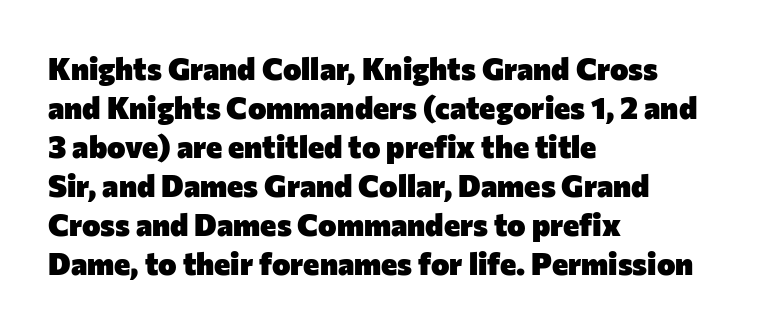
Letters rest on an invisible, unmarked baseline. If you drew a line through each stem, it would be perfectly vertical. The lines sit at an ordinary, default distance from one another. The font family rendered here belongs to the sans-serif group. Characters follow at the spacing the type designer built in. Which margin do the lines hug? The left one — the right edge is uneven.
